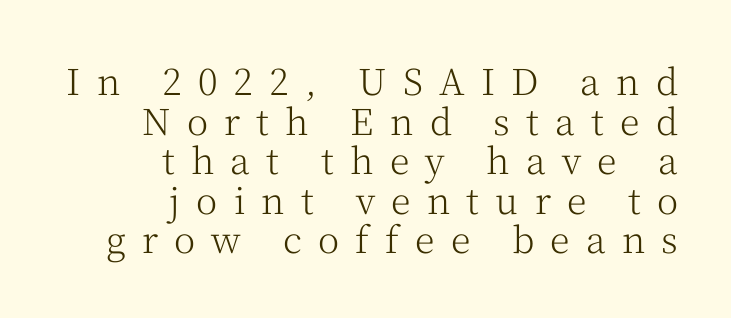
{"serif": "yes", "italic": "no", "bold": "no", "weight": "light", "width": "normal", "stroke_contrast": "medium", "x_height": "medium", "monospaced": "no", "underline": "no", "align": "right", "line_spacing": "tight", "line_spacing_ratio": 1.1, "letter_spacing": "wide", "letter_spacing_em": 0.45, "glyph_px": 36}
